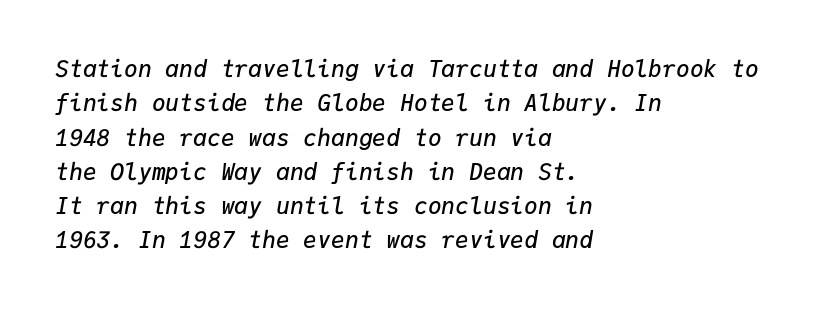
Q: Is the text bold? A: Semi-bold.
Q: Is the text italic (slanted)? A: Yes, it leans right by about 9 degrees.
Q: Is the text underlined? A: No.
Q: How is the paragraph aligned? A: Left-aligned.
Q: Is the spacing between letters normal or unusually wide? A: Normal.
Q: Is the spacing between lines tight, normal or loose? A: Normal.
